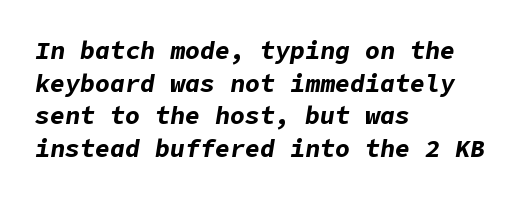
{"italic": "yes", "lean": "right", "slant_degrees": 9, "bold": "yes", "underline": "no", "align": "left", "line_spacing": "normal", "line_spacing_ratio": 1.31, "letter_spacing": "normal", "letter_spacing_em": 0.0, "glyph_px": 25}
